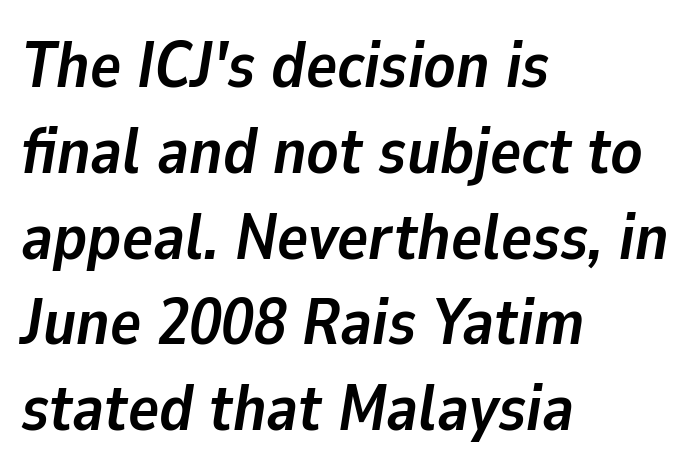
{"italic": "yes", "lean": "right", "slant_degrees": 9, "bold": "yes", "weight": "semibold", "width": "normal", "stroke_contrast": "low", "x_height": "medium", "monospaced": "no", "underline": "no", "align": "left", "line_spacing": "normal", "line_spacing_ratio": 1.32, "letter_spacing": "normal", "letter_spacing_em": 0.0, "glyph_px": 65}
